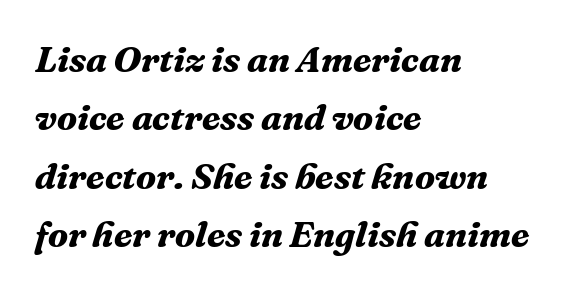
Does the lettering tilt? It does — this is italic. Nothing unusual about the tracking: characters are spaced as the font intends. In terms of weight, the rendering is a true, heavy bold. Does the copy run flush right? No — it runs flush left. Spacing verdict: proportional, widths tailored to each character. Serif or sans? Serif — the stroke terminals have little feet.
